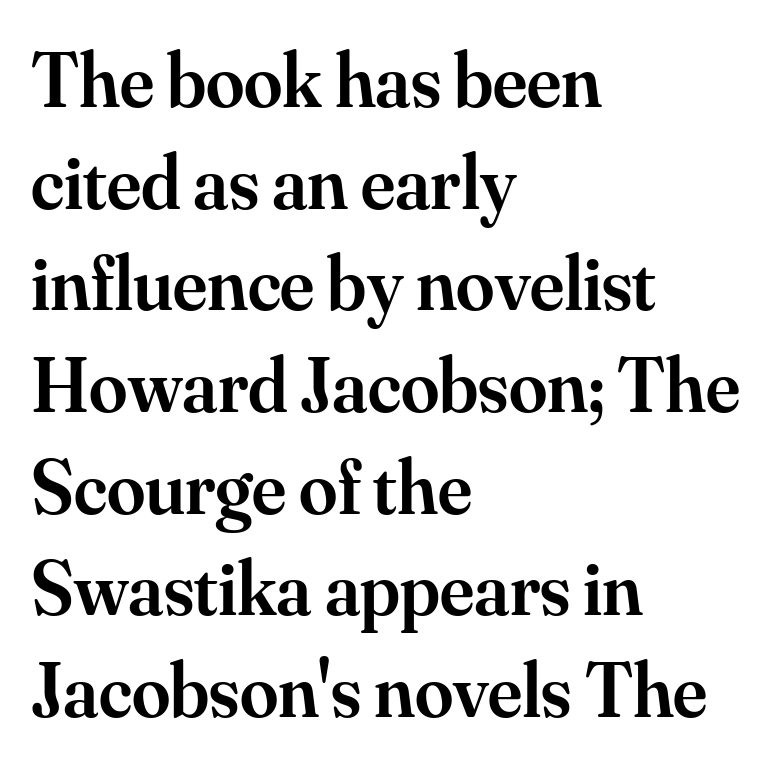
{"serif": "yes", "italic": "no", "bold": "semi", "weight": "semibold", "width": "normal", "stroke_contrast": "medium", "x_height": "small", "monospaced": "no", "underline": "no", "align": "left", "line_spacing": "normal", "line_spacing_ratio": 1.32, "letter_spacing": "normal", "letter_spacing_em": 0.0, "glyph_px": 77}
